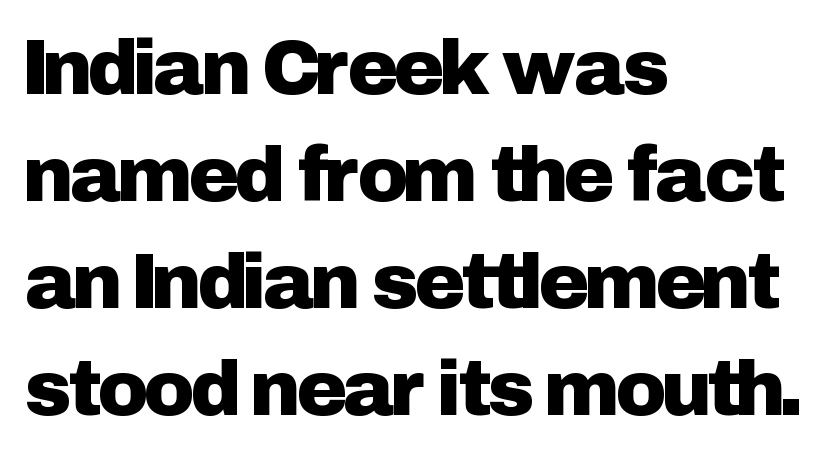
The image shows 77 px sans-serif type, upright; set left-aligned, normal line spacing (1.39x), normal letter spacing, not underlined; low stroke contrast and a medium x-height.
